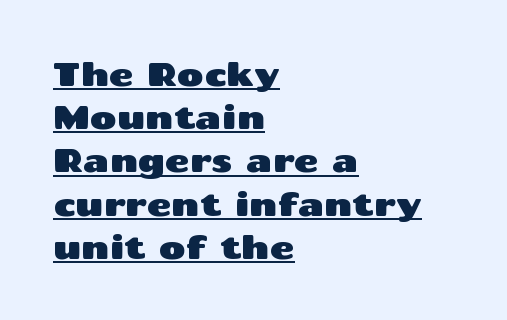
Q: Is the text italic (slanted)? A: No, it is upright.
Q: Is the typeface a serif or a sans-serif typeface? A: Sans-serif.
Q: Is the text underlined? A: Yes.
Q: How is the paragraph aligned? A: Left-aligned.
Q: Is the spacing between letters normal or unusually wide? A: Normal.
Q: Is the spacing between lines tight, normal or loose? A: Normal.
Q: Width (condensed, normal, or wide)? A: Wide.
Q: Stroke contrast? A: Medium.
Q: x-height? A: Medium.
Q: Monospaced? A: No.
